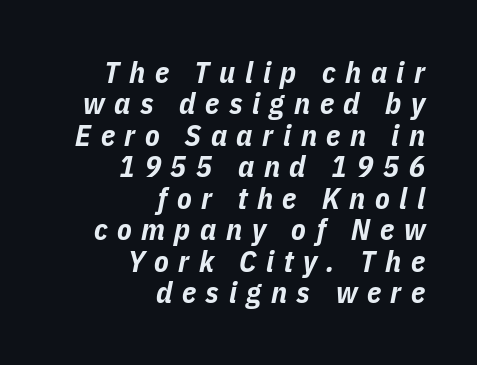
The image shows 30 px bold, condensed type, italic (leaning right); set right-aligned, tight line spacing (1.05x), unusually wide letter spacing (+0.32 em), not underlined; low stroke contrast and a medium x-height.
